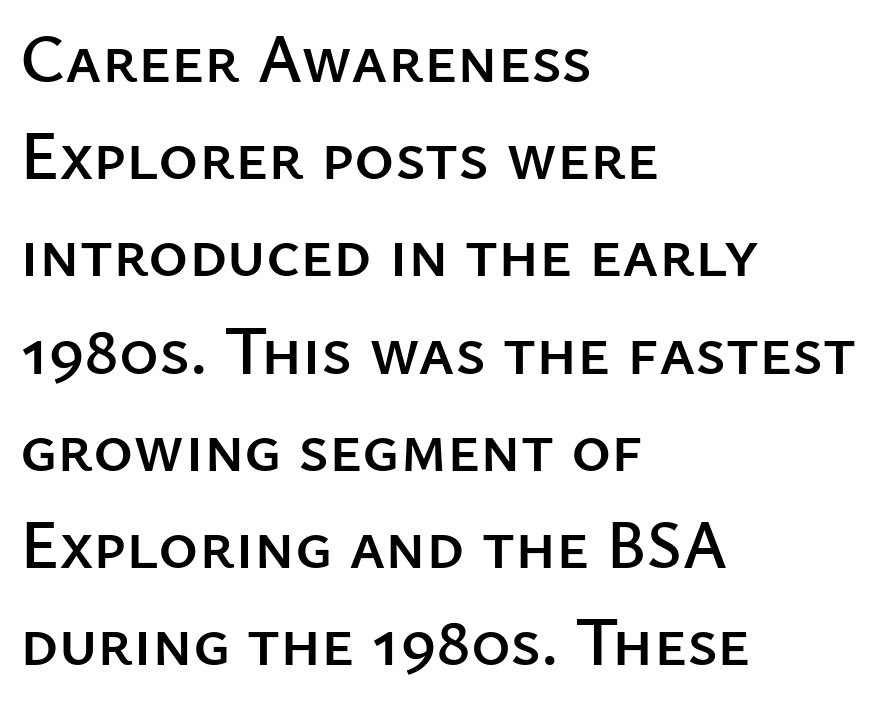
The image shows 68 px sans-serif type, upright; set left-aligned, normal line spacing (1.43x), normal letter spacing, not underlined; low stroke contrast and a medium x-height.
